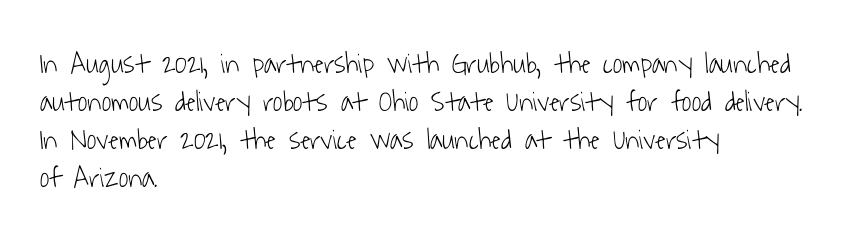
Q: Is the text bold? A: No.
Q: Is the typeface a serif or a sans-serif typeface? A: Sans-serif.
Q: Is the text underlined? A: No.
Q: How is the paragraph aligned? A: Left-aligned.
Q: Is the spacing between letters normal or unusually wide? A: Normal.
Q: Is the spacing between lines tight, normal or loose? A: Normal.
Q: Width (condensed, normal, or wide)? A: Condensed.
Q: Stroke contrast? A: Low.
Q: x-height? A: Medium.
Q: Monospaced? A: No.
